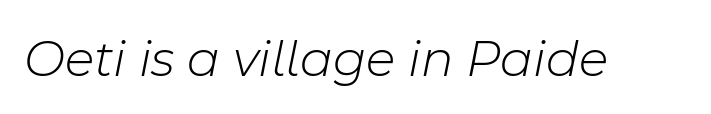
The image shows 53 px light type, italic (leaning right); set normal letter spacing, not underlined; low stroke contrast and a medium x-height.
